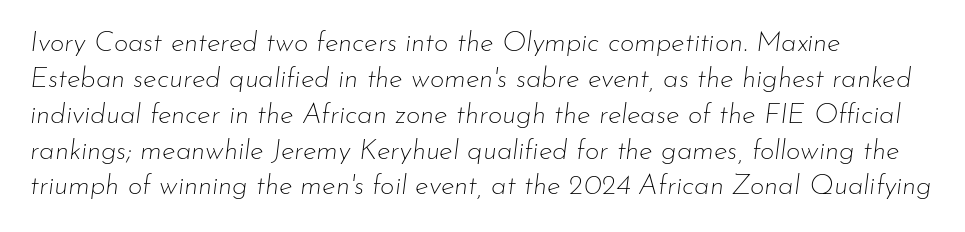
The image shows 28 px thin type, italic (leaning right); set left-aligned, normal line spacing (1.28x), normal letter spacing, not underlined; low stroke contrast and a small x-height.
